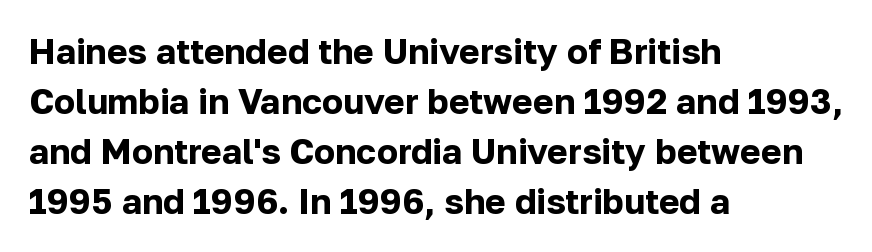
Q: Is the text bold? A: Yes.
Q: Is the text italic (slanted)? A: No, it is upright.
Q: Is the typeface a serif or a sans-serif typeface? A: Sans-serif.
Q: Is the text underlined? A: No.
Q: How is the paragraph aligned? A: Left-aligned.
Q: Is the spacing between letters normal or unusually wide? A: Normal.
Q: Is the spacing between lines tight, normal or loose? A: Normal.
Q: Width (condensed, normal, or wide)? A: Normal.
Q: Stroke contrast? A: Low.
Q: x-height? A: Medium.
Q: Monospaced? A: No.
